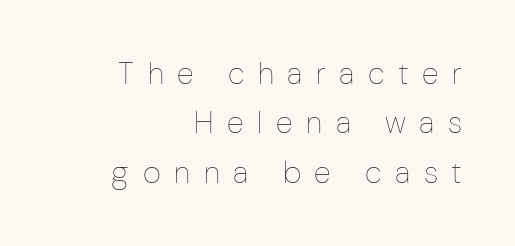
The image shows 31 px thin, condensed type, upright; set right-aligned, normal line spacing (1.59x), unusually wide letter spacing (+0.44 em), not underlined; low stroke contrast and a medium x-height.
